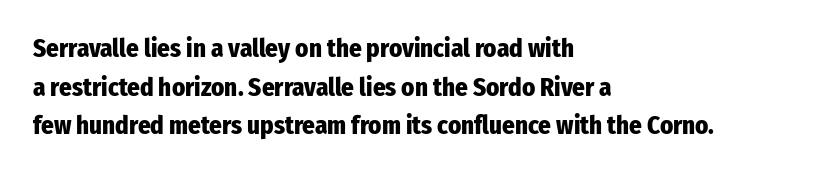
Lines of text with bare space underneath. Default kerning and tracking; the words read as compact shapes. Typeset ragged right — the left edge is the straight one. Regarding leading, the lines here are spaced in the standard way. Every stem runs plumb, perpendicular to the baseline.
